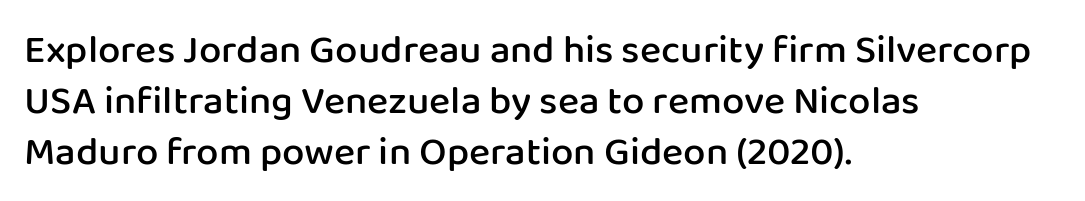
The image shows 40 px semibold sans-serif type, upright; set left-aligned, normal line spacing (1.28x), normal letter spacing, not underlined; low stroke contrast and a medium x-height.
